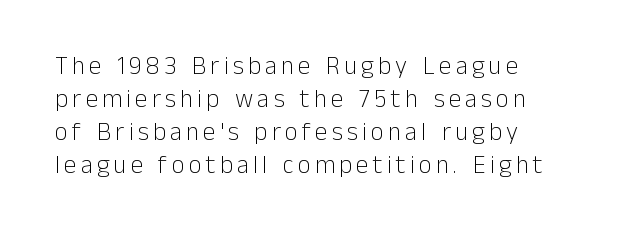
{"italic": "no", "bold": "no", "underline": "no", "align": "left", "line_spacing": "normal", "line_spacing_ratio": 1.32, "glyph_px": 25}
